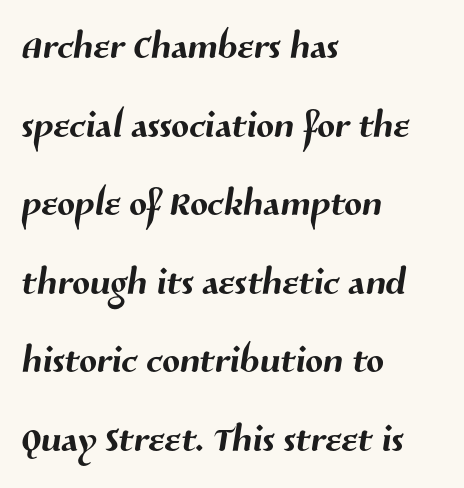
{"serif": "no", "width": "normal", "stroke_contrast": "medium", "x_height": "medium", "monospaced": "no", "underline": "no", "align": "left", "line_spacing": "normal", "line_spacing_ratio": 1.51, "letter_spacing": "normal", "letter_spacing_em": 0.0, "glyph_px": 52}
